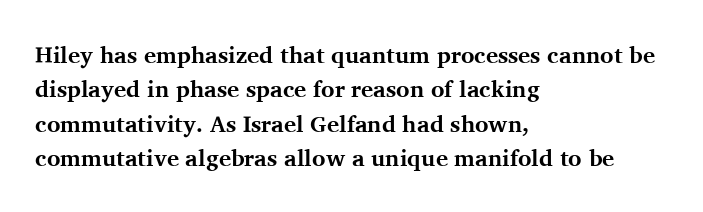
{"italic": "no", "bold": "yes", "underline": "no", "align": "left", "line_spacing": "normal", "line_spacing_ratio": 1.49, "letter_spacing": "normal", "letter_spacing_em": 0.0, "glyph_px": 23}
